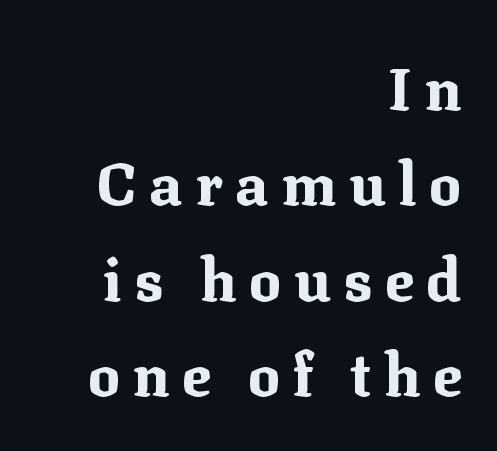
{"serif": "yes", "italic": "no", "bold": "yes", "weight": "bold", "width": "normal", "stroke_contrast": "medium", "x_height": "medium", "monospaced": "no", "underline": "no", "align": "right", "line_spacing": "normal", "line_spacing_ratio": 1.59, "letter_spacing": "wide", "letter_spacing_em": 0.21, "glyph_px": 60}
